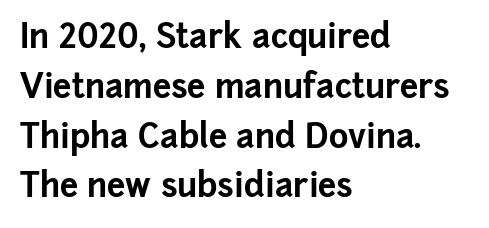
{"serif": "no", "italic": "no", "bold": "yes", "weight": "bold", "width": "normal", "stroke_contrast": "low", "x_height": "medium", "monospaced": "no", "underline": "no", "align": "left", "line_spacing": "normal", "line_spacing_ratio": 1.51, "letter_spacing": "normal", "letter_spacing_em": 0.0, "glyph_px": 33}
